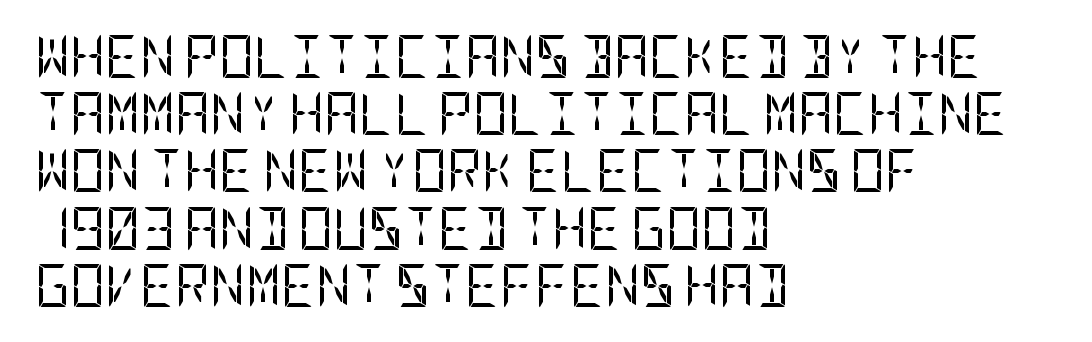
The image shows 43 px regular-weight, condensed sans-serif type, upright; set left-aligned, normal line spacing (1.33x), normal letter spacing, not underlined; low stroke contrast and a large x-height.
